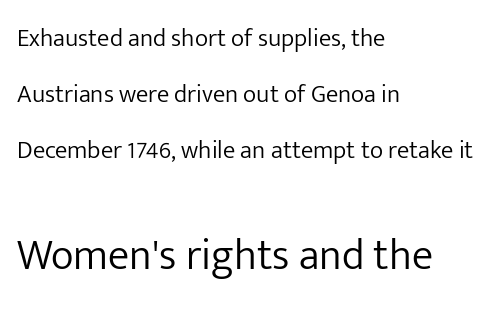
Q: Is the text bold? A: No.
Q: Is the text italic (slanted)? A: No, it is upright.
Q: Is the typeface a serif or a sans-serif typeface? A: Sans-serif.
Q: Is the text underlined? A: No.
Q: How is the paragraph aligned? A: Left-aligned.
Q: Is the spacing between letters normal or unusually wide? A: Normal.
Q: Is the spacing between lines tight, normal or loose? A: Loose.
Q: Which block of text is set in a larger size, the first (top) or the second (bottom)? A: The second (bottom) one.
Q: Width (condensed, normal, or wide)? A: Normal.
Q: Stroke contrast? A: Low.
Q: x-height? A: Medium.
Q: Monospaced? A: No.
